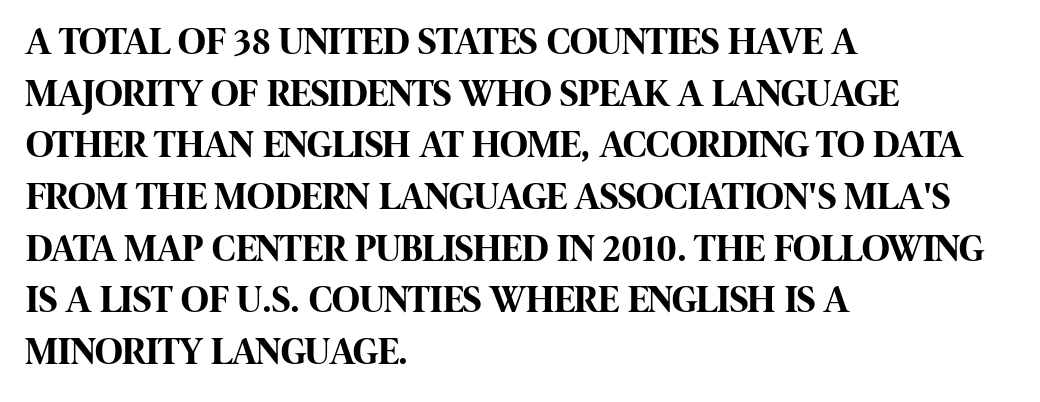
Examine the stroke ends and you'll find no serifs. These lines are rendered in a variable-pitch font. One-word summary of the alignment: left. Quick note: interline space is typical. Is the letter spacing exaggerated? No — it looks like the ordinary default.
